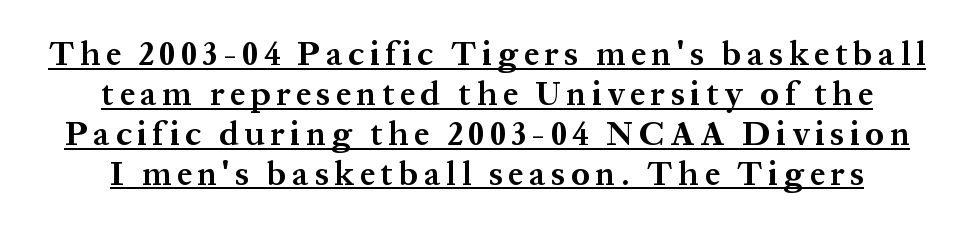
{"serif": "yes", "italic": "no", "bold": "yes", "weight": "bold", "width": "normal", "stroke_contrast": "medium", "x_height": "medium", "monospaced": "no", "underline": "yes", "line_spacing_ratio": 1.21, "glyph_px": 33}
